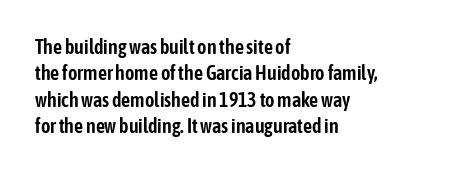
The image shows 20 px text type, upright; set left-aligned, normal line spacing (1.32x), normal letter spacing, not underlined.
